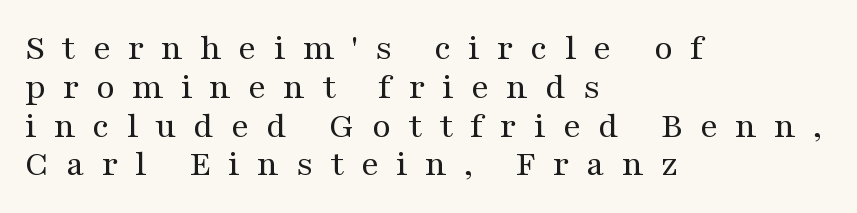
Is the stroke heavy? The answer is a plain regular-or-lighter. This sample has the flowing, uneven cadence of proportional lettering. Typographically, this falls in the serif category. This sample is left-justified, so line endings fall wherever the words run out. Descenders hang freely into open space.
